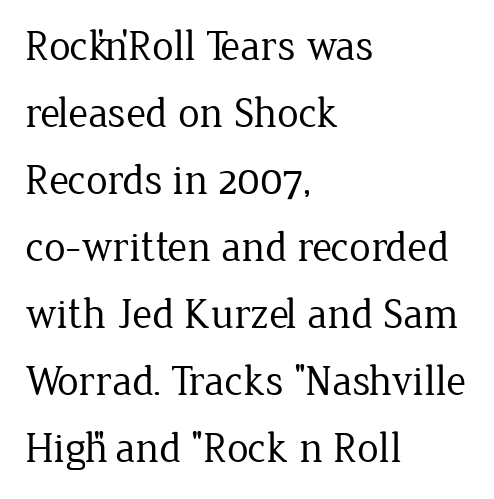
{"serif": "yes", "italic": "no", "bold": "no", "weight": "regular", "width": "normal", "stroke_contrast": "low", "x_height": "medium", "monospaced": "no", "underline": "no", "align": "left", "line_spacing": "normal", "line_spacing_ratio": 1.56, "letter_spacing": "normal", "letter_spacing_em": 0.0, "glyph_px": 43}
